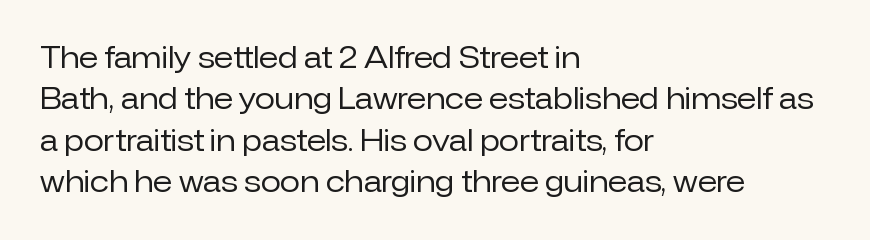
Q: Is the text bold? A: No.
Q: Is the text italic (slanted)? A: No, it is upright.
Q: Is the typeface a serif or a sans-serif typeface? A: Sans-serif.
Q: Is the text underlined? A: No.
Q: How is the paragraph aligned? A: Left-aligned.
Q: Is the spacing between letters normal or unusually wide? A: Normal.
Q: Is the spacing between lines tight, normal or loose? A: Normal.
Q: Width (condensed, normal, or wide)? A: Normal.
Q: Stroke contrast? A: Low.
Q: x-height? A: Medium.
Q: Monospaced? A: No.
